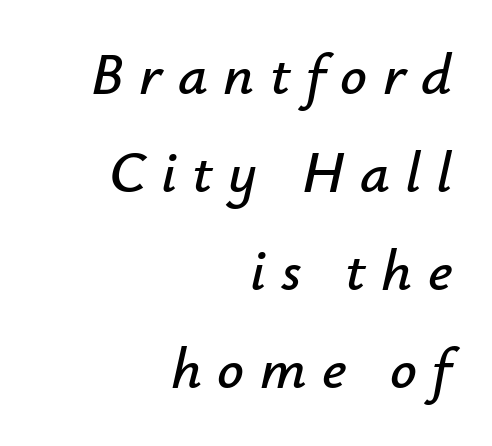
The image shows 59 px text type, italic (leaning right); set right-aligned, normal line spacing (1.66x), unusually wide letter spacing (+0.26 em), not underlined; low stroke contrast and a small x-height.
